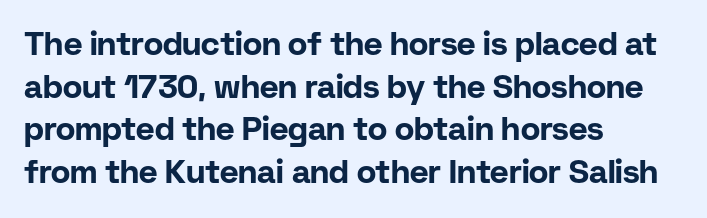
{"serif": "no", "italic": "no", "bold": "yes", "weight": "bold", "width": "normal", "stroke_contrast": "low", "x_height": "medium", "monospaced": "no", "underline": "no", "align": "left", "line_spacing": "normal", "line_spacing_ratio": 1.33, "letter_spacing": "normal", "letter_spacing_em": 0.0, "glyph_px": 32}
